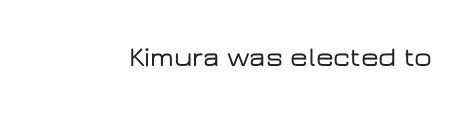
The image shows 28 px wide sans-serif type, upright; set normal letter spacing, not underlined; low stroke contrast and a medium x-height.
